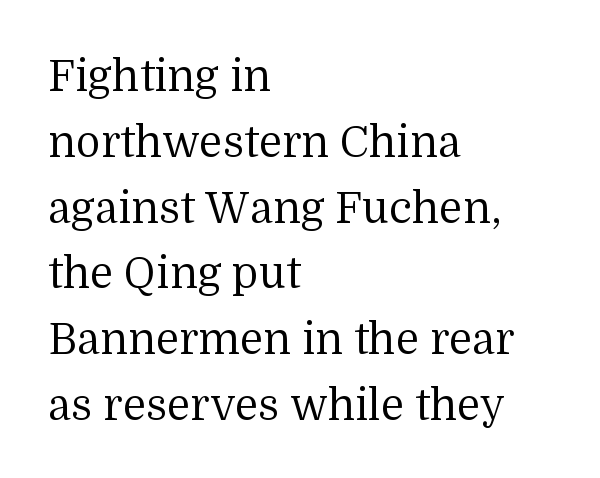
The image shows 43 px regular-weight serif type, upright; set left-aligned, normal line spacing (1.53x), normal letter spacing, not underlined; medium stroke contrast and a medium x-height.
